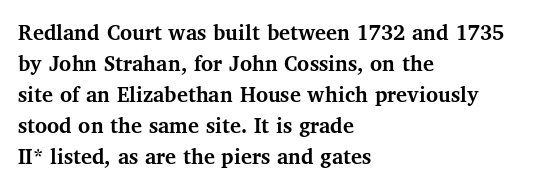
{"italic": "no", "bold": "yes", "underline": "no", "align": "left", "line_spacing": "normal", "line_spacing_ratio": 1.35, "letter_spacing": "normal", "letter_spacing_em": 0.0, "glyph_px": 23}
